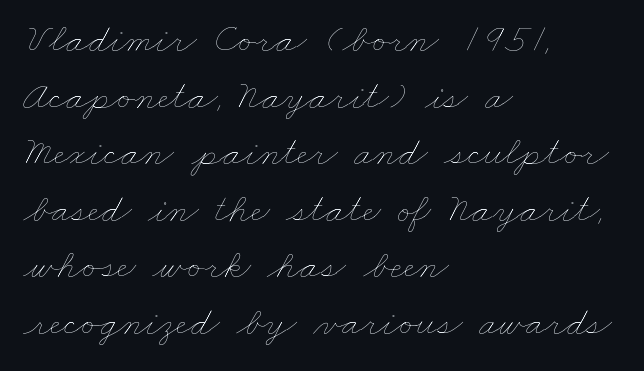
{"bold": "no", "weight": "thin", "width": "wide", "stroke_contrast": "low", "x_height": "small", "monospaced": "no", "underline": "no", "align": "left", "line_spacing": "normal", "line_spacing_ratio": 1.38, "letter_spacing": "normal", "letter_spacing_em": 0.0, "glyph_px": 41}
